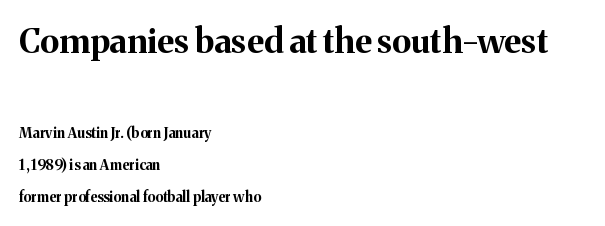
The typography opts for an upright posture over an oblique one. Thick stems and heavy bowls — unmistakably bold. The passage shown is not underscored anywhere. Typeset ragged right — the left edge is the straight one.
